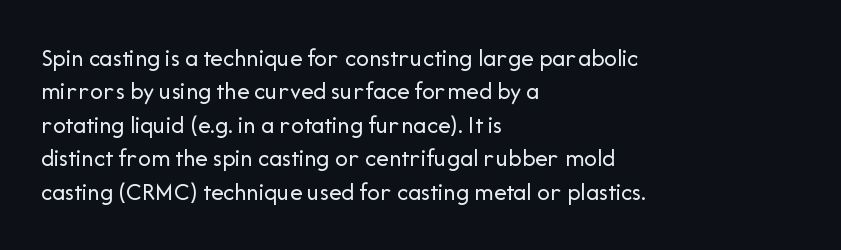
Notice how the stems are strictly vertical — no italics here. Clear beneath every line of the passage. Compared with typical paragraphs, the rows here are spaced about the same. The letters look calm and open, with moderate or lighter stems. Spacing between characters is what you'd get straight out of the box.
